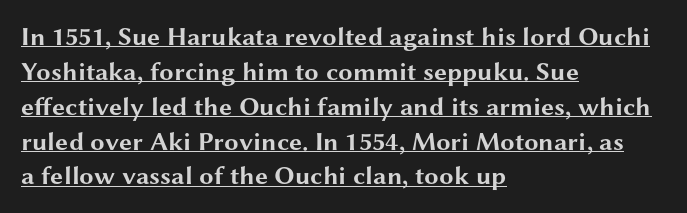
{"italic": "no", "bold": "yes", "underline": "yes", "align": "left", "line_spacing": "normal", "line_spacing_ratio": 1.34, "letter_spacing": "normal", "letter_spacing_em": 0.0, "glyph_px": 26}
